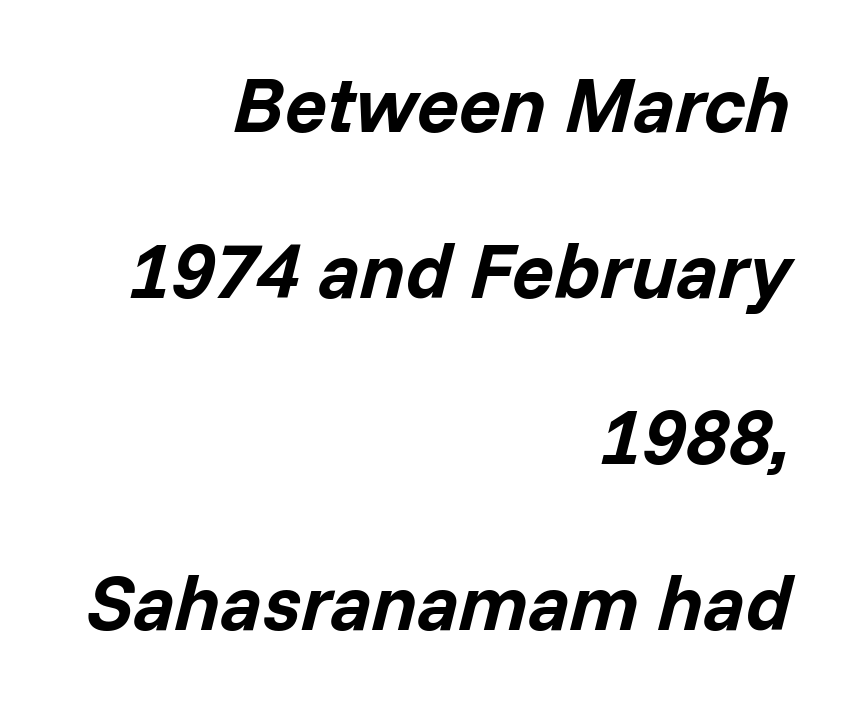
Q: Is the text bold? A: Yes.
Q: Is the text italic (slanted)? A: Yes, it leans right by about 14 degrees.
Q: Is the text underlined? A: No.
Q: How is the paragraph aligned? A: Right-aligned.
Q: Is the spacing between letters normal or unusually wide? A: Normal.
Q: Is the spacing between lines tight, normal or loose? A: Loose.
Q: Width (condensed, normal, or wide)? A: Normal.
Q: Stroke contrast? A: Low.
Q: x-height? A: Medium.
Q: Monospaced? A: No.
